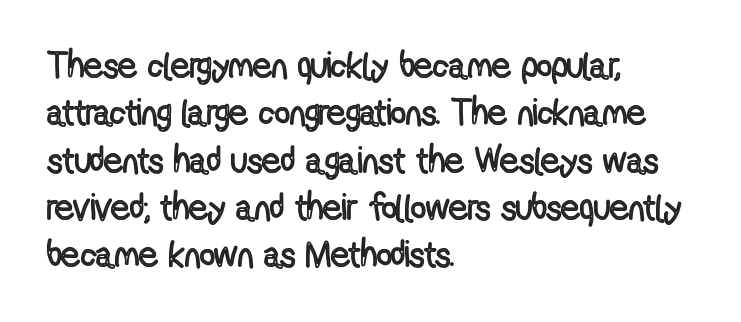
The image shows 37 px condensed type, upright; set left-aligned, normal line spacing (1.28x), normal letter spacing, not underlined; a medium x-height.
